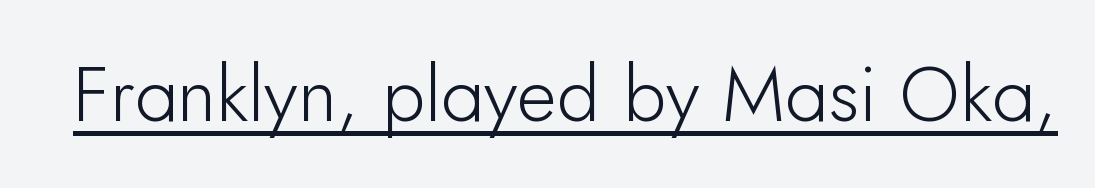
The image shows 77 px sans-serif type, upright; set normal letter spacing, underlined; low stroke contrast and a small x-height.
